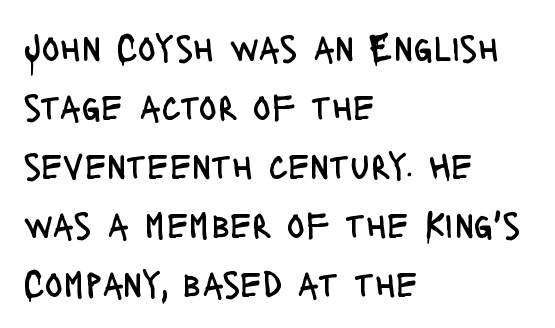
{"serif": "no", "italic": "no", "bold": "no", "weight": "regular", "width": "condensed", "stroke_contrast": "low", "x_height": "large", "monospaced": "no", "underline": "no", "align": "left", "line_spacing": "normal", "line_spacing_ratio": 1.55, "letter_spacing": "normal", "letter_spacing_em": 0.0, "glyph_px": 38}
